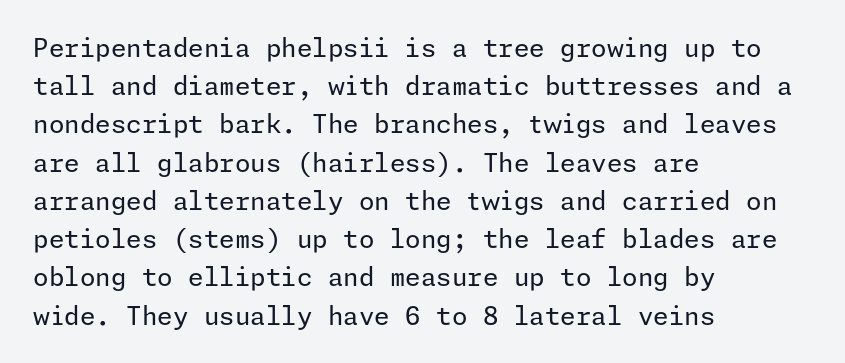
{"italic": "no", "bold": "no", "underline": "no", "align": "left", "line_spacing": "normal", "line_spacing_ratio": 1.53, "letter_spacing": "normal", "letter_spacing_em": 0.0, "glyph_px": 25}
